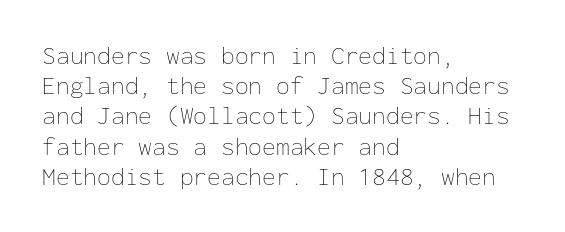
In terms of posture, this sample is upright. The rendering keeps characters at their native spacing. Caption: face not bold, strokes unweighted. The string is rendered with underlining switched off. Horizontal alignment here is leftward, the default for most running prose.
